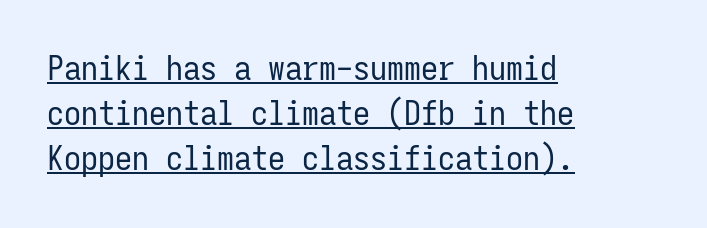
Quick note: interline space is typical. A continuous stroke trails under the words, as in a hyperlink. The line texture is even and compact thanks to regular tracking. The font sits on the lighter half of the weight spectrum, regular included. Think of a typewriter: that constant character pitch is what you see here.
